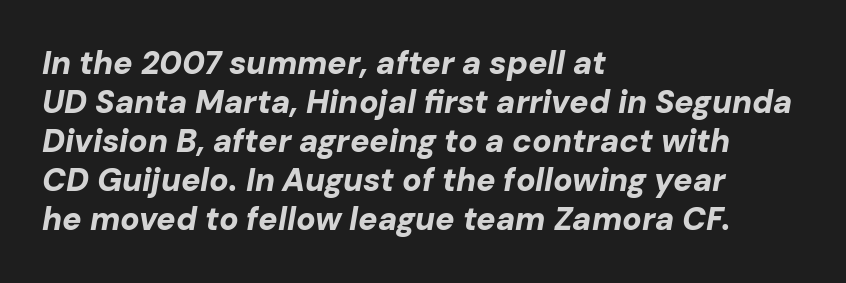
{"italic": "yes", "lean": "right", "slant_degrees": 10, "bold": "yes", "weight": "bold", "width": "normal", "stroke_contrast": "low", "x_height": "medium", "monospaced": "no", "underline": "no", "align": "left", "line_spacing_ratio": 1.22, "letter_spacing": "normal", "letter_spacing_em": 0.0, "glyph_px": 32}
